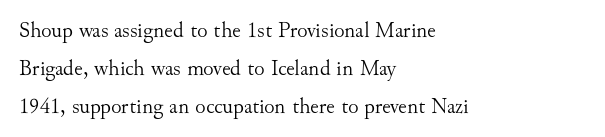
Q: Is the text bold? A: No.
Q: Is the text italic (slanted)? A: No, it is upright.
Q: Is the text underlined? A: No.
Q: How is the paragraph aligned? A: Left-aligned.
Q: Is the spacing between letters normal or unusually wide? A: Normal.
